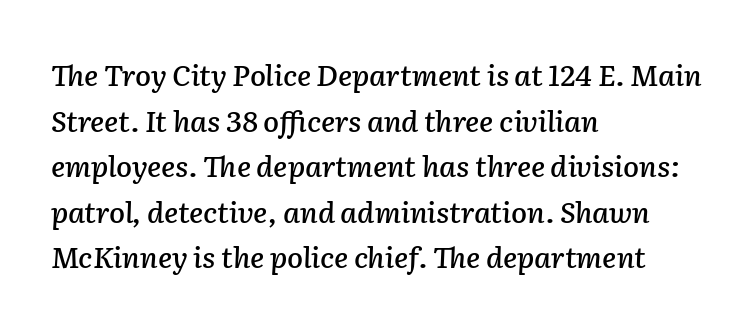
Q: Is the text italic (slanted)? A: Yes, it leans right by about 2 degrees.
Q: Is the text underlined? A: No.
Q: How is the paragraph aligned? A: Left-aligned.
Q: Is the spacing between letters normal or unusually wide? A: Normal.
Q: Is the spacing between lines tight, normal or loose? A: Normal.
Q: Width (condensed, normal, or wide)? A: Normal.
Q: Stroke contrast? A: Low.
Q: x-height? A: Medium.
Q: Monospaced? A: No.
